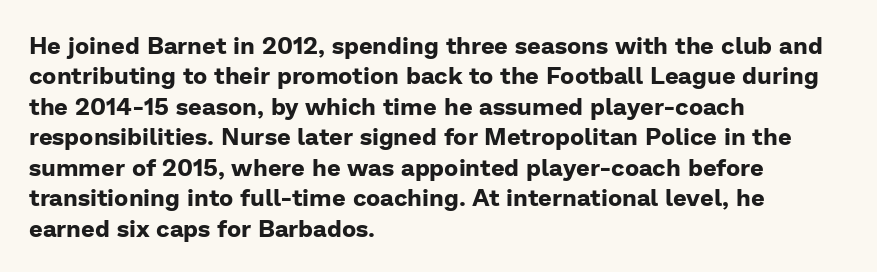
Q: Is the text bold? A: Yes.
Q: Is the text italic (slanted)? A: No, it is upright.
Q: Is the text underlined? A: No.
Q: How is the paragraph aligned? A: Left-aligned.
Q: Is the spacing between letters normal or unusually wide? A: Normal.
Q: Is the spacing between lines tight, normal or loose? A: Normal.
